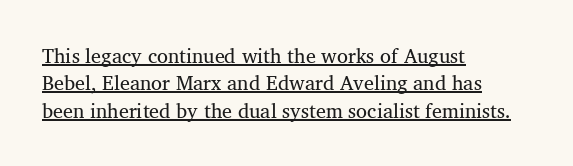
{"italic": "no", "underline": "yes", "align": "left", "line_spacing": "normal", "line_spacing_ratio": 1.37, "letter_spacing": "normal", "letter_spacing_em": 0.0, "glyph_px": 20}
